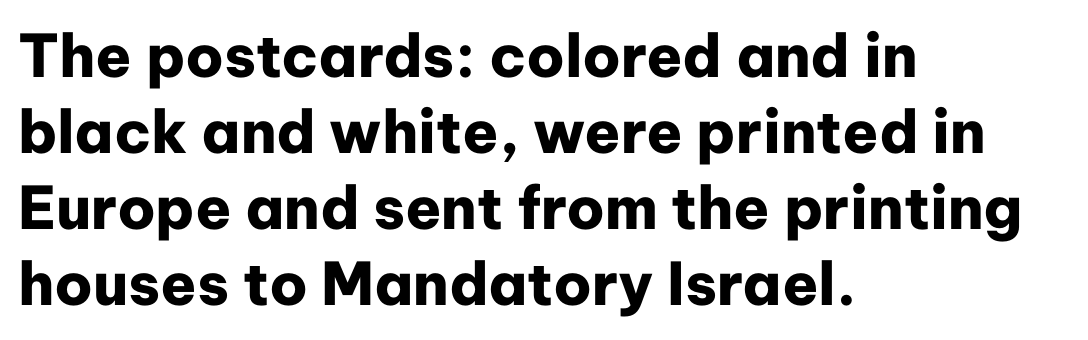
The image shows 59 px heavy sans-serif type, upright; set left-aligned, normal line spacing (1.29x), normal letter spacing, not underlined; low stroke contrast and a medium x-height.
